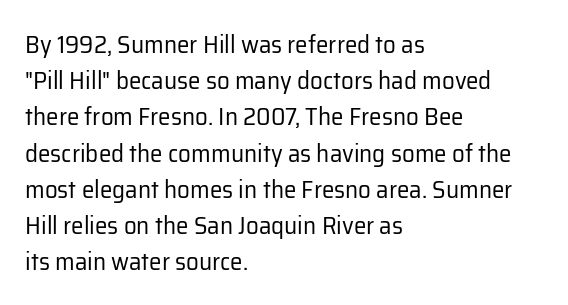
Q: Is the text bold? A: No.
Q: Is the text italic (slanted)? A: No, it is upright.
Q: Is the text underlined? A: No.
Q: How is the paragraph aligned? A: Left-aligned.
Q: Is the spacing between letters normal or unusually wide? A: Normal.
Q: Is the spacing between lines tight, normal or loose? A: Normal.
